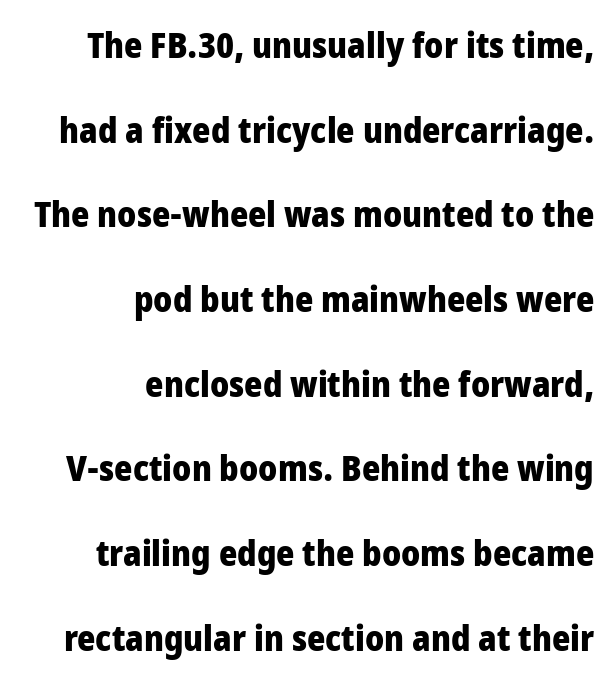
Think of a printed novel: that variable character pitch is what you see here. The string is rendered with underlining switched off. The font's upright variant was chosen for this text. Characters follow at the spacing the type designer built in. Pretty heavy lettering here — definitely bold.
